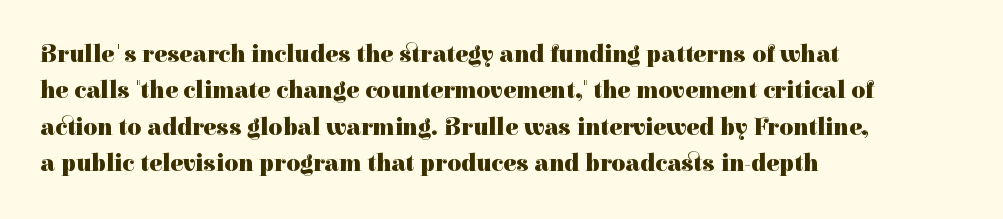
The image shows 24 px bold type, upright; set left-aligned, normal line spacing (1.52x), normal letter spacing, not underlined.
